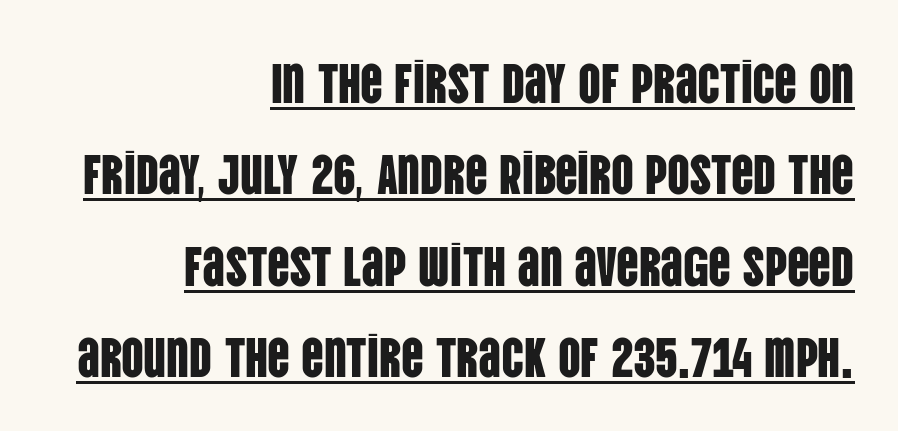
Line ends are locked; line starts wander. The words here are underlined. The letters carry no serifs — their stems end cleanly without finishing strokes. What stands out about the letter spacing? Nothing — it is the standard amount. If you measured baseline to baseline, you'd find a middling distance. Think of a printed novel: that variable character pitch is what you see here.
